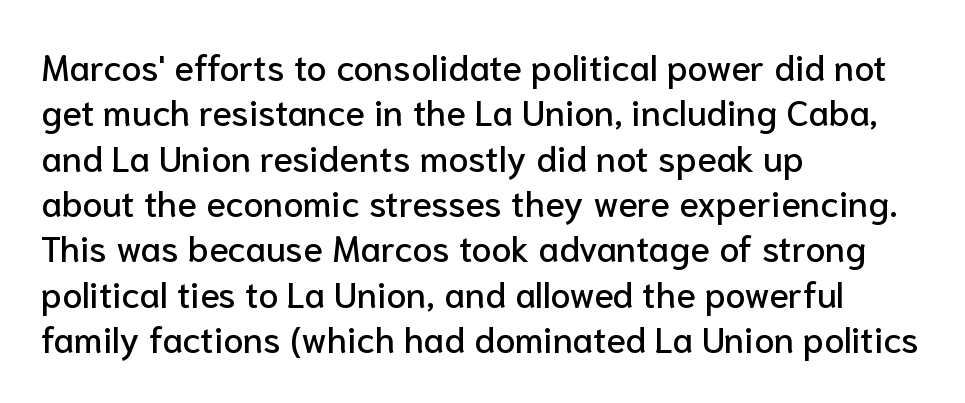
Q: Is the text italic (slanted)? A: No, it is upright.
Q: Is the typeface a serif or a sans-serif typeface? A: Sans-serif.
Q: Is the text underlined? A: No.
Q: How is the paragraph aligned? A: Left-aligned.
Q: Is the spacing between letters normal or unusually wide? A: Normal.
Q: Is the spacing between lines tight, normal or loose? A: Normal.
Q: Width (condensed, normal, or wide)? A: Normal.
Q: Stroke contrast? A: Low.
Q: x-height? A: Medium.
Q: Monospaced? A: No.
